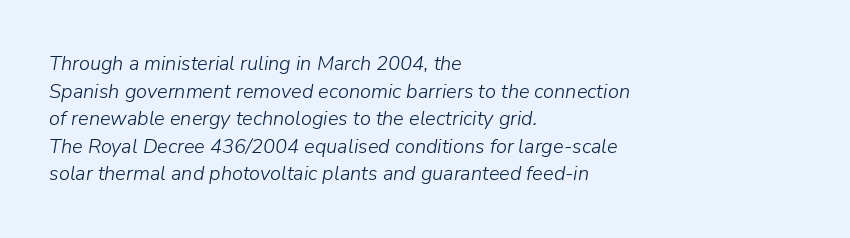
Q: Is the text bold? A: No.
Q: Is the text italic (slanted)? A: Yes, it leans right by about 9 degrees.
Q: Is the text underlined? A: No.
Q: How is the paragraph aligned? A: Left-aligned.
Q: Is the spacing between letters normal or unusually wide? A: Normal.
Q: Is the spacing between lines tight, normal or loose? A: Normal.
